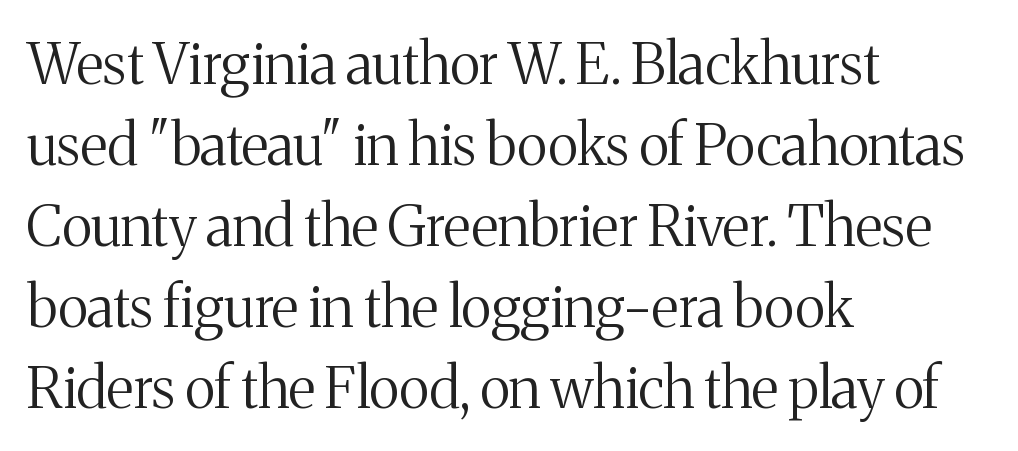
Q: Is the text bold? A: No.
Q: Is the text italic (slanted)? A: No, it is upright.
Q: Is the typeface a serif or a sans-serif typeface? A: Serif.
Q: Is the text underlined? A: No.
Q: How is the paragraph aligned? A: Left-aligned.
Q: Is the spacing between letters normal or unusually wide? A: Normal.
Q: Is the spacing between lines tight, normal or loose? A: Normal.
Q: Width (condensed, normal, or wide)? A: Normal.
Q: Stroke contrast? A: Medium.
Q: x-height? A: Medium.
Q: Monospaced? A: No.
